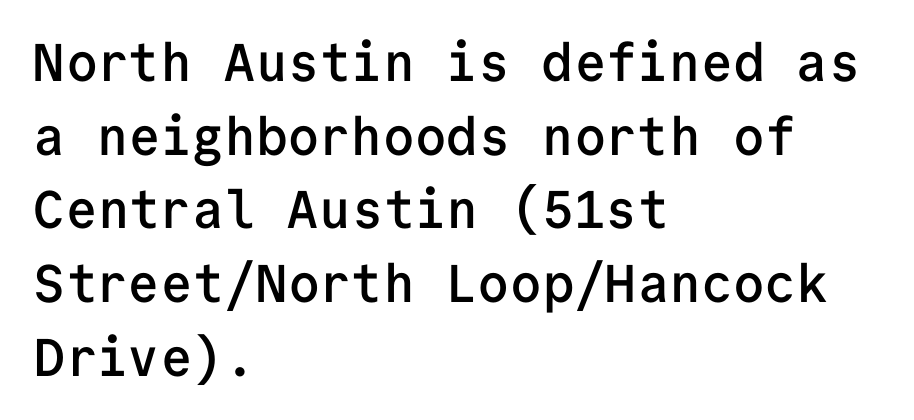
Q: Is the text bold? A: Semi-bold.
Q: Is the text italic (slanted)? A: No, it is upright.
Q: Is the typeface a serif or a sans-serif typeface? A: Sans-serif.
Q: Is the text underlined? A: No.
Q: How is the paragraph aligned? A: Left-aligned.
Q: Is the spacing between letters normal or unusually wide? A: Normal.
Q: Is the spacing between lines tight, normal or loose? A: Normal.
Q: Width (condensed, normal, or wide)? A: Normal.
Q: Stroke contrast? A: Low.
Q: x-height? A: Medium.
Q: Monospaced? A: Yes.
